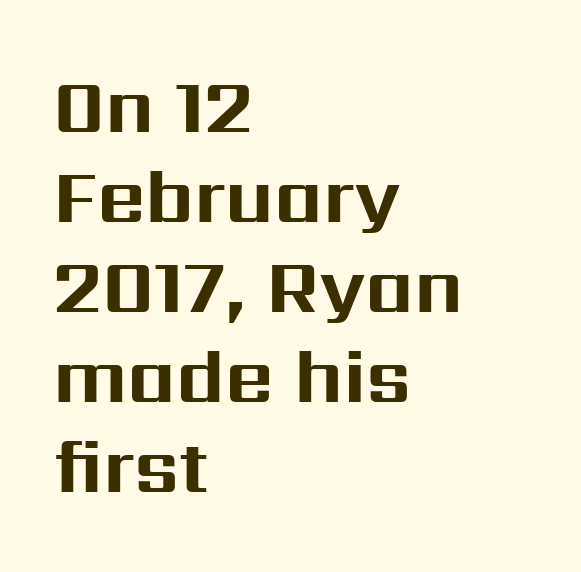
{"serif": "no", "italic": "no", "bold": "yes", "weight": "bold", "width": "normal", "stroke_contrast": "medium", "x_height": "medium", "monospaced": "no", "underline": "no", "align": "left", "line_spacing_ratio": 1.2, "letter_spacing": "normal", "letter_spacing_em": 0.0, "glyph_px": 75}
